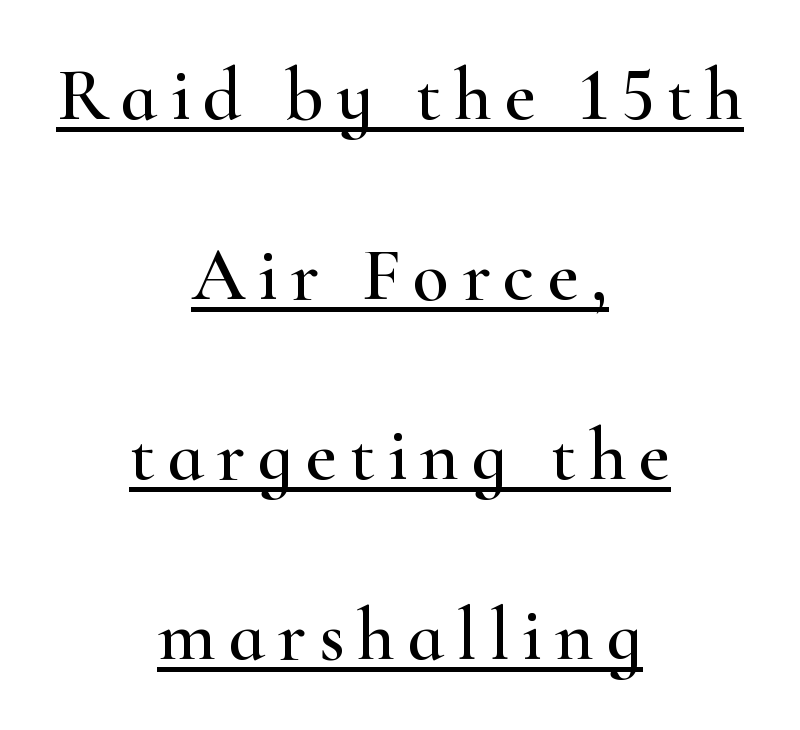
Type style note: has serifs. These characters rest on top of a visible drawn line. Every character sits straight up, as roman type does. Both edges are ragged and mirror each other, which tells us the setting is centered.
